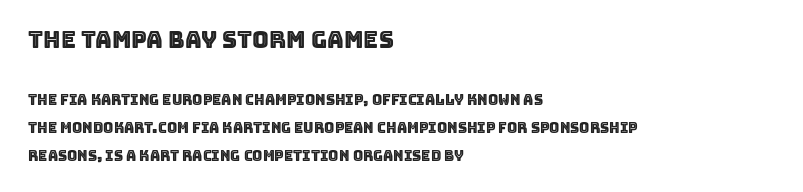
The image shows 23 px text type, upright; set left-aligned, loose line spacing (2.0x), normal letter spacing, not underlined; the first (top) block is 1.64x larger.
